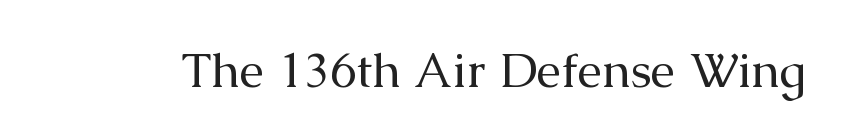
{"serif": "yes", "italic": "no", "bold": "no", "weight": "regular", "width": "normal", "stroke_contrast": "medium", "x_height": "medium", "monospaced": "no", "underline": "no", "letter_spacing": "normal", "letter_spacing_em": 0.0, "glyph_px": 49}
